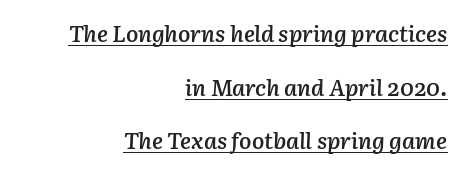
Q: Is the text bold? A: Semi-bold.
Q: Is the text italic (slanted)? A: Yes, it leans right by about 3 degrees.
Q: Is the text underlined? A: Yes.
Q: How is the paragraph aligned? A: Right-aligned.
Q: Is the spacing between letters normal or unusually wide? A: Normal.
Q: Is the spacing between lines tight, normal or loose? A: Loose.
